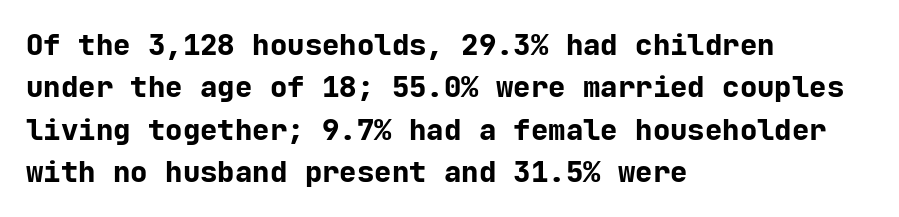
{"serif": "no", "italic": "no", "bold": "yes", "weight": "bold", "width": "normal", "stroke_contrast": "low", "x_height": "medium", "monospaced": "yes", "underline": "no", "align": "left", "line_spacing": "normal", "line_spacing_ratio": 1.46, "letter_spacing": "normal", "letter_spacing_em": 0.0, "glyph_px": 29}
